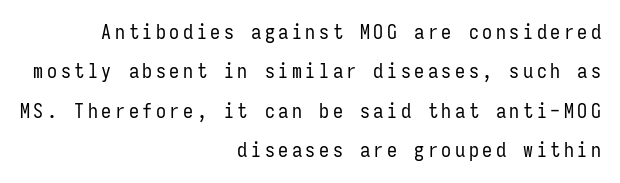
The image shows 20 px text type, upright; set right-aligned, loose line spacing (1.97x), not underlined.
